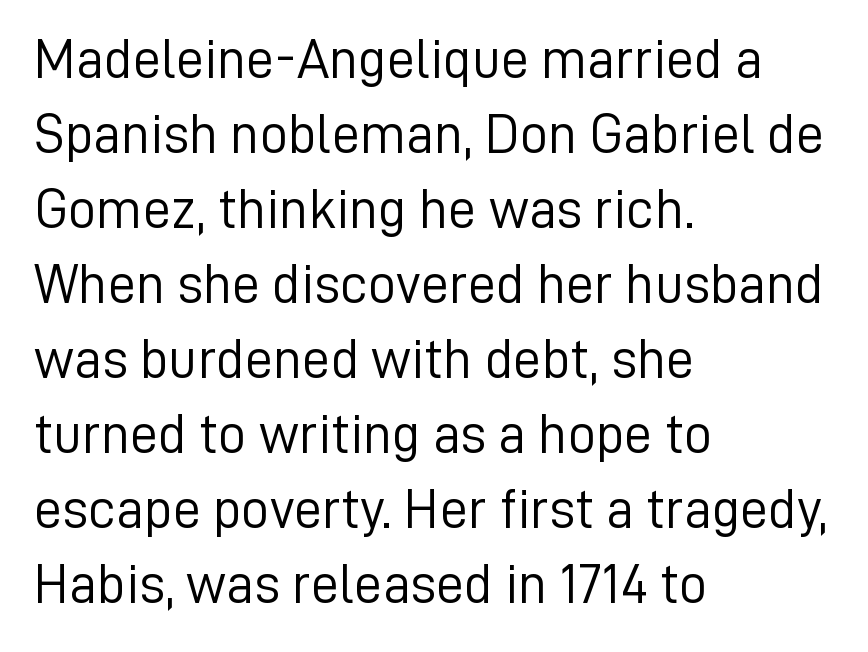
Serifs: no, the terminals of the letterforms are clean. The lines are quadded left. Clear beneath every line of the passage. Heft: none added — not bold. The font's upright variant was chosen for this text.
